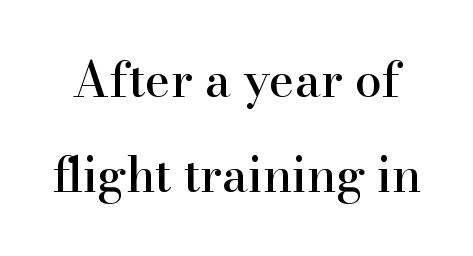
{"serif": "yes", "italic": "no", "width": "normal", "stroke_contrast": "high", "x_height": "small", "monospaced": "no", "underline": "no", "line_spacing": "loose", "line_spacing_ratio": 1.98, "letter_spacing": "normal", "letter_spacing_em": 0.0, "glyph_px": 48}
